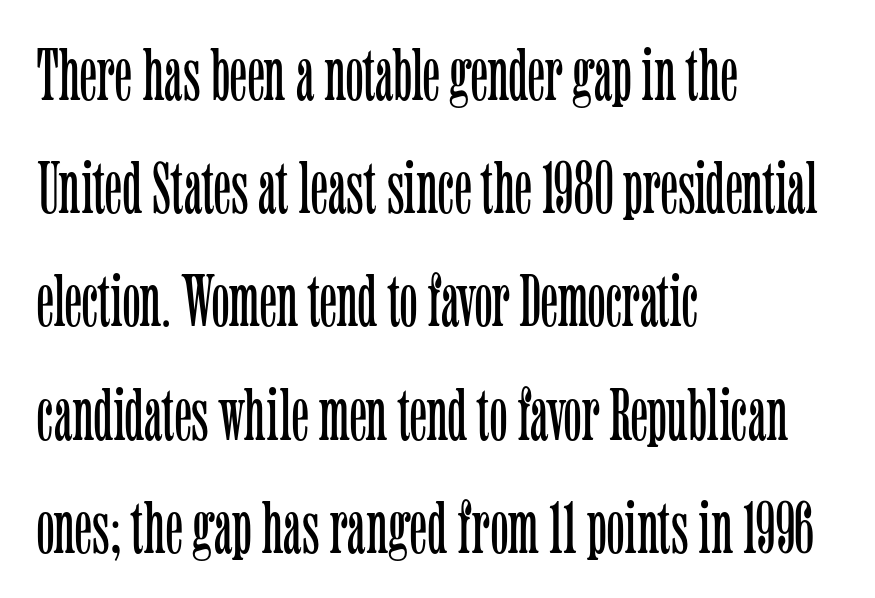
{"serif": "yes", "italic": "no", "bold": "no", "weight": "light", "width": "condensed", "stroke_contrast": "low", "x_height": "medium", "monospaced": "no", "underline": "no", "align": "left", "line_spacing": "normal", "line_spacing_ratio": 1.53, "letter_spacing": "normal", "letter_spacing_em": 0.0, "glyph_px": 74}
